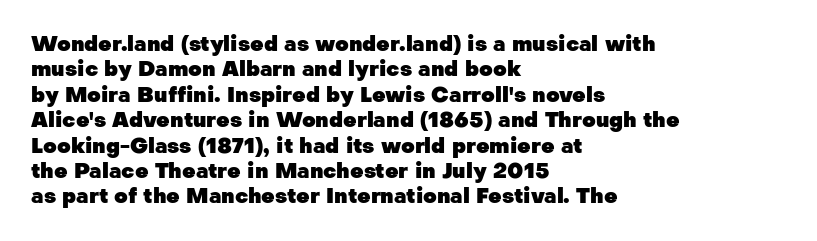
The gaps between neighbouring characters are ordinary and unremarkable. Heavy, bold letterforms. Posture: straight, roman, zero tilt. Caption: multi-line text, flush left, ragged right. Clear beneath every line of the passage.
